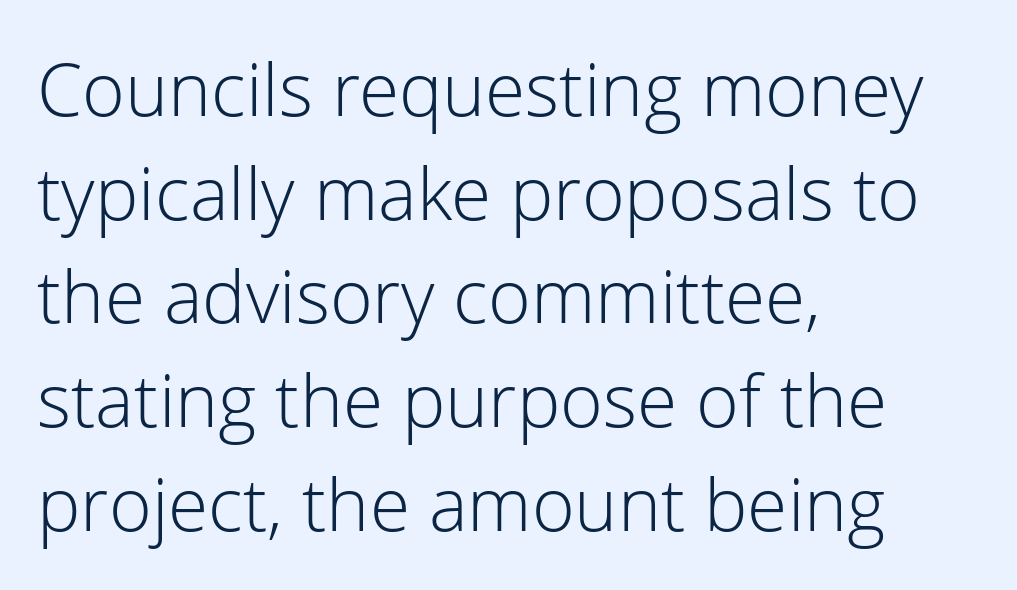
{"serif": "no", "italic": "no", "bold": "no", "weight": "light", "width": "normal", "stroke_contrast": "low", "x_height": "medium", "monospaced": "no", "underline": "no", "align": "left", "line_spacing": "normal", "line_spacing_ratio": 1.42, "letter_spacing": "normal", "letter_spacing_em": 0.0, "glyph_px": 73}
